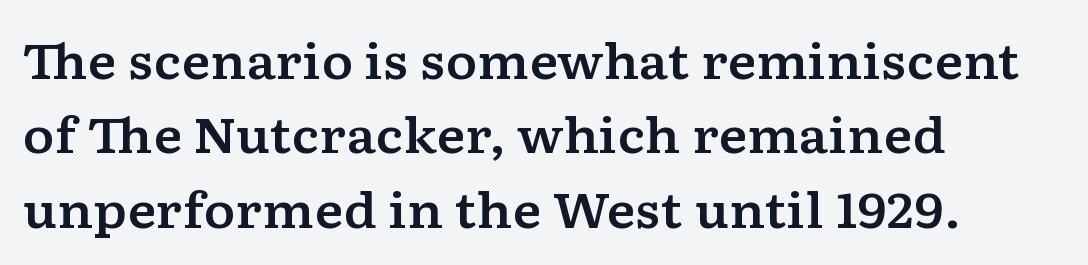
A typesetter would call this proportional, since set widths differ per character. You could call the tracking neutral — neither tight nor loose. The strip under each line holds only bare page. The typesetter chose a ragged-right arrangement here. It's the straight-up-and-down kind of type.
